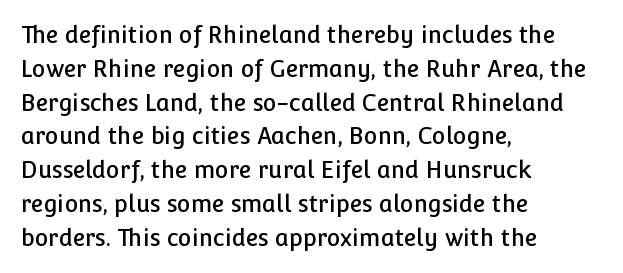
{"italic": "no", "underline": "no", "align": "left", "line_spacing": "normal", "line_spacing_ratio": 1.47, "letter_spacing": "normal", "letter_spacing_em": 0.0, "glyph_px": 23}
